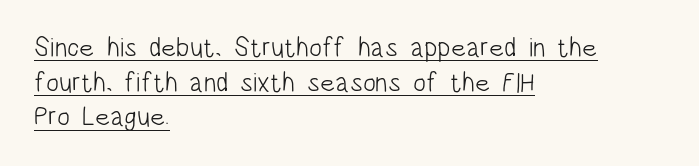
Q: Is the text bold? A: No.
Q: Is the text italic (slanted)? A: No, it is upright.
Q: Is the text underlined? A: Yes.
Q: How is the paragraph aligned? A: Left-aligned.
Q: Is the spacing between letters normal or unusually wide? A: Normal.
Q: Is the spacing between lines tight, normal or loose? A: Normal.
